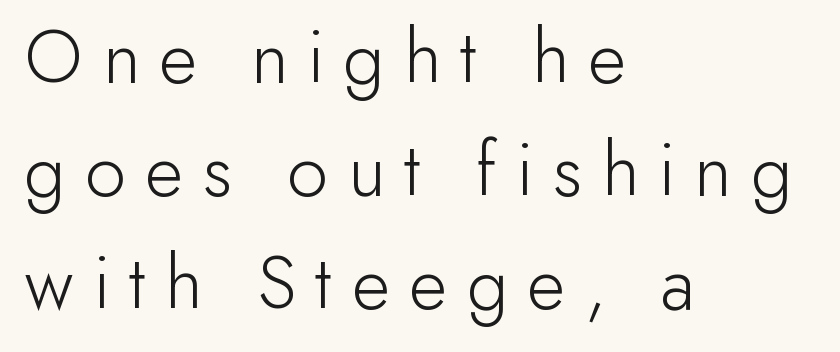
To sum up the face: it is a sans, with no serifs. The passage shown is not underscored anywhere. Honestly, the row spacing looks completely unremarkable. Counters stay open thanks to moderate or lighter strokes. Line starts are locked; line ends wander. When letters stand straight like this, we call the style roman or upright.
